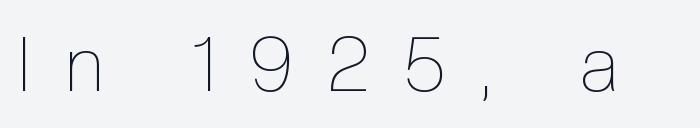
{"italic": "no", "bold": "no", "weight": "thin", "width": "condensed", "x_height": "medium", "monospaced": "no", "underline": "no", "letter_spacing": "wide", "letter_spacing_em": 0.46, "glyph_px": 76}
